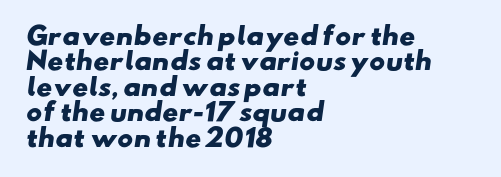
{"bold": "yes", "underline": "no", "align": "left", "line_spacing": "tight", "line_spacing_ratio": 1.06, "letter_spacing": "normal", "letter_spacing_em": 0.0, "glyph_px": 24}
